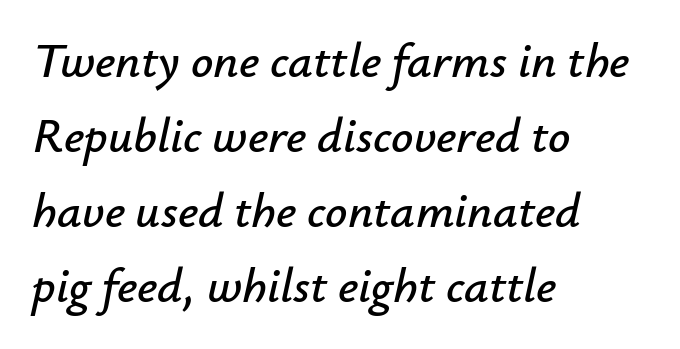
The image shows 49 px text type, italic (leaning right); set left-aligned, normal line spacing (1.53x), normal letter spacing, not underlined; low stroke contrast and a small x-height.
